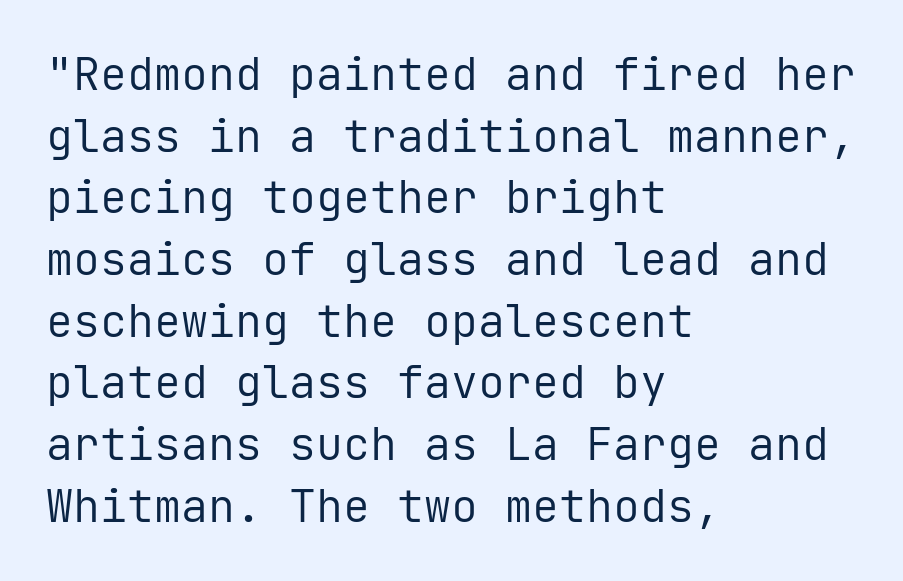
The image shows 45 px regular-weight sans-serif type, upright, monospaced; set left-aligned, normal line spacing (1.37x), normal letter spacing, not underlined; low stroke contrast and a medium x-height.
